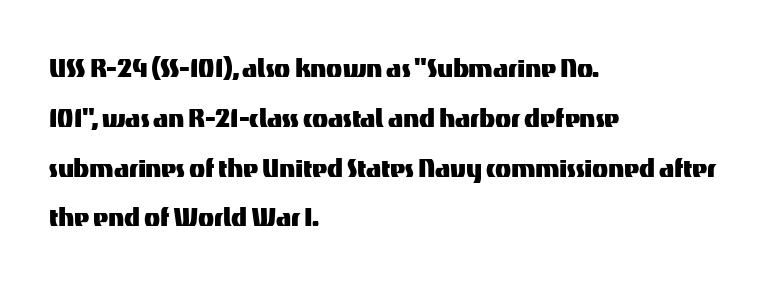
The image shows 33 px sans-serif type, upright; set left-aligned, normal line spacing (1.51x), normal letter spacing, not underlined; medium stroke contrast and a medium x-height.
